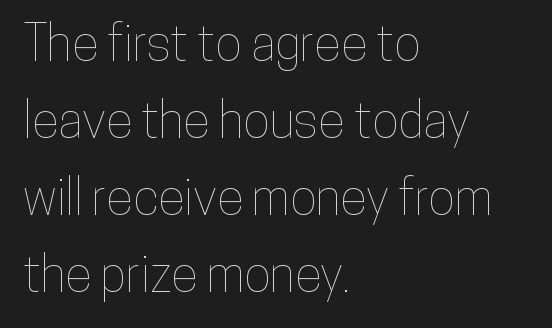
What stands out about the letter spacing? Nothing — it is the standard amount. Has an underline been added? It has not. Line starts are locked; line ends wander. Looks like regular typesetting: each glyph gets only the width it needs.
